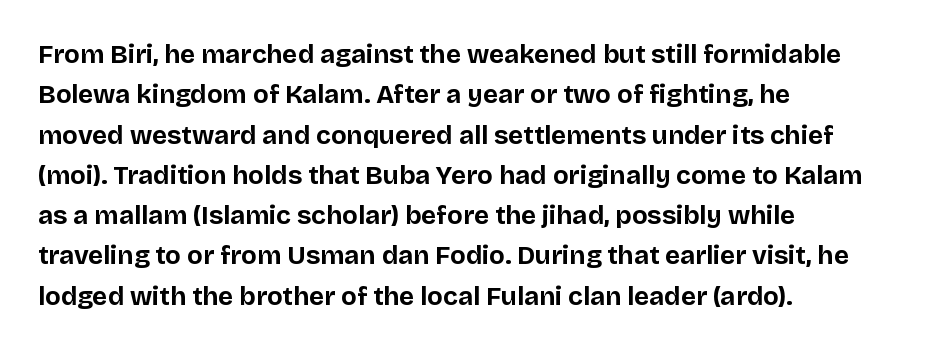
Q: Is the text bold? A: Yes.
Q: Is the text italic (slanted)? A: No, it is upright.
Q: Is the text underlined? A: No.
Q: How is the paragraph aligned? A: Left-aligned.
Q: Is the spacing between letters normal or unusually wide? A: Normal.
Q: Is the spacing between lines tight, normal or loose? A: Normal.
